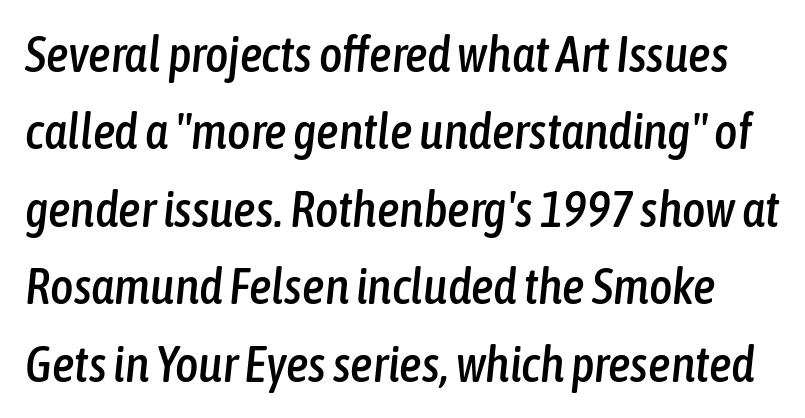
Q: Is the text italic (slanted)? A: Yes, it leans right by about 6 degrees.
Q: Is the text underlined? A: No.
Q: Is the spacing between letters normal or unusually wide? A: Normal.
Q: Is the spacing between lines tight, normal or loose? A: Normal.
Q: Width (condensed, normal, or wide)? A: Condensed.
Q: Stroke contrast? A: Low.
Q: x-height? A: Medium.
Q: Monospaced? A: No.
